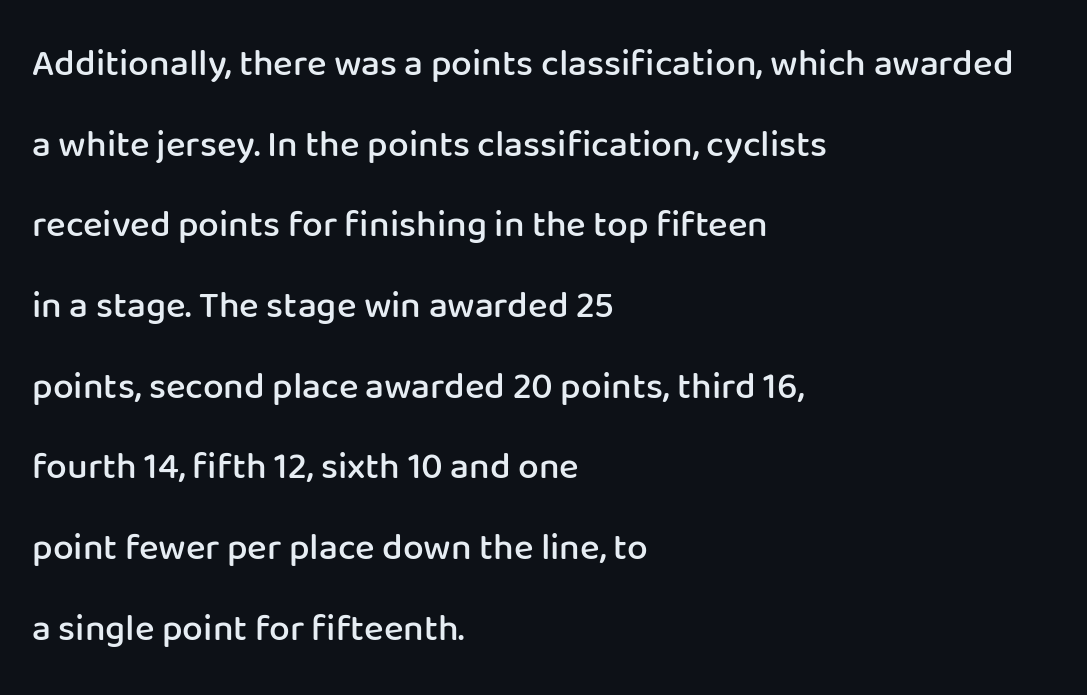
{"serif": "no", "italic": "no", "bold": "semi", "weight": "semibold", "width": "normal", "stroke_contrast": "low", "x_height": "medium", "monospaced": "no", "underline": "no", "align": "left", "line_spacing": "loose", "line_spacing_ratio": 2.18, "letter_spacing": "normal", "letter_spacing_em": 0.0, "glyph_px": 37}
